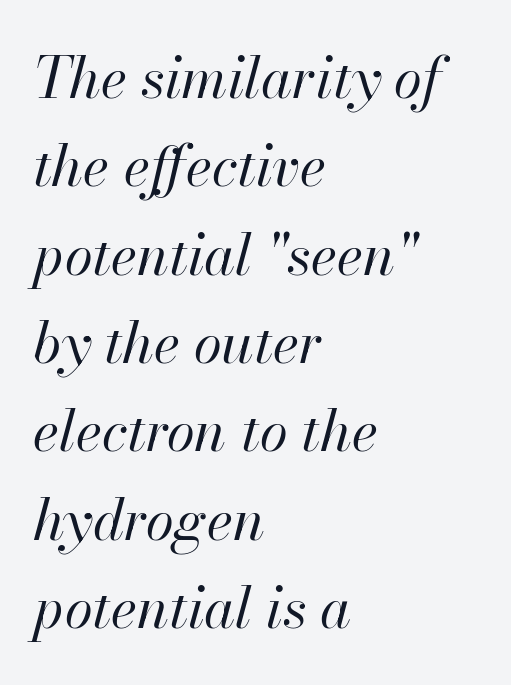
The glyphs are unaccompanied by any horizontal stroke below them. Is the type slanted? Yes — the strokes lean at a clear angle. Do the characters align in a grid? No, the font is proportional. The typesetter chose a ragged-right arrangement here. Counters stay open thanks to moderate or lighter strokes. Default kerning and tracking; the words read as compact shapes.
